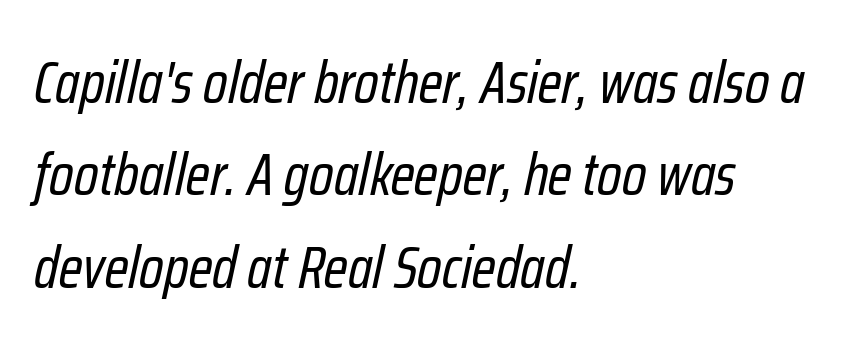
The image shows 60 px regular-weight, condensed type, italic (leaning right); set left-aligned, normal line spacing (1.54x), normal letter spacing, not underlined; low stroke contrast and a medium x-height.
